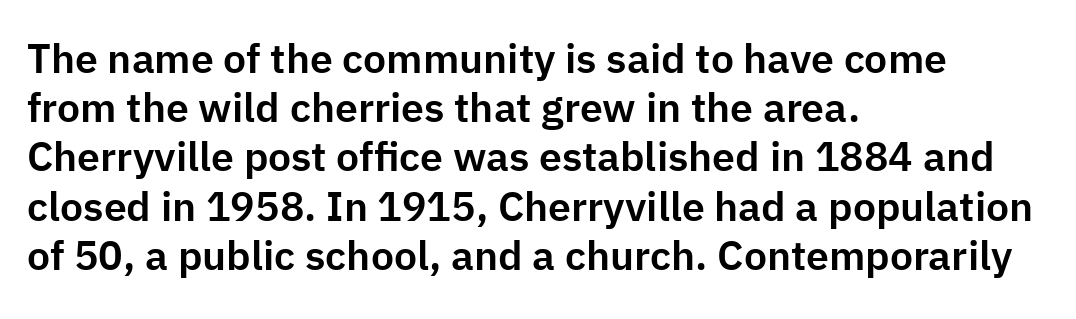
Q: Is the text italic (slanted)? A: No, it is upright.
Q: Is the typeface a serif or a sans-serif typeface? A: Sans-serif.
Q: Is the text underlined? A: No.
Q: How is the paragraph aligned? A: Left-aligned.
Q: Is the spacing between letters normal or unusually wide? A: Normal.
Q: Width (condensed, normal, or wide)? A: Normal.
Q: Stroke contrast? A: Low.
Q: x-height? A: Medium.
Q: Monospaced? A: No.
